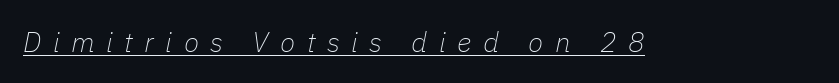
{"italic": "yes", "lean": "right", "slant_degrees": 11, "bold": "no", "weight": "thin", "width": "normal", "stroke_contrast": "low", "x_height": "medium", "monospaced": "no", "underline": "yes", "letter_spacing": "wide", "letter_spacing_em": 0.41, "glyph_px": 28}
